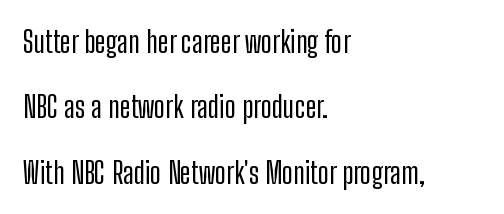
The image shows 30 px condensed sans-serif type, upright; set left-aligned, loose line spacing (2.18x), normal letter spacing, not underlined; low stroke contrast and a medium x-height.
